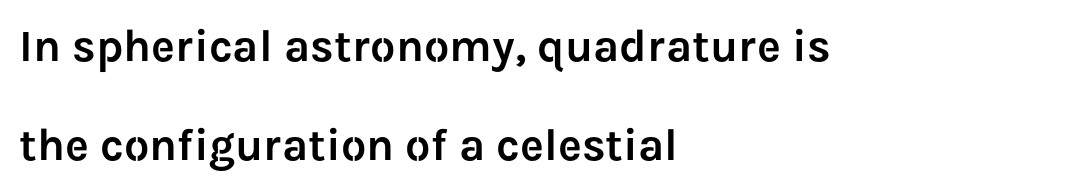
This sample is left-justified, so line endings fall wherever the words run out. The space directly below the letters is spotless. Successive baselines arrive slowly, with a big drop between each. Note: no serifs on the glyphs. Looks like regular typesetting: each glyph gets only the width it needs.
